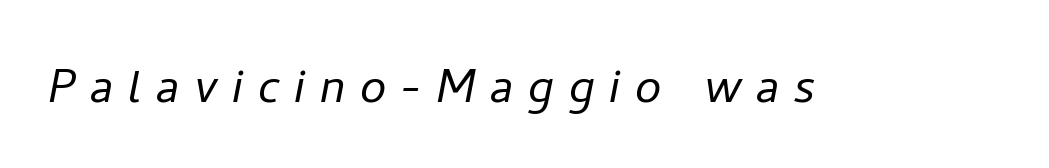
Q: Is the text bold? A: No.
Q: Is the text italic (slanted)? A: Yes, it leans right by about 11 degrees.
Q: Is the text underlined? A: No.
Q: Is the spacing between letters normal or unusually wide? A: Unusually wide.
Q: Width (condensed, normal, or wide)? A: Normal.
Q: Stroke contrast? A: Low.
Q: x-height? A: Medium.
Q: Monospaced? A: No.
